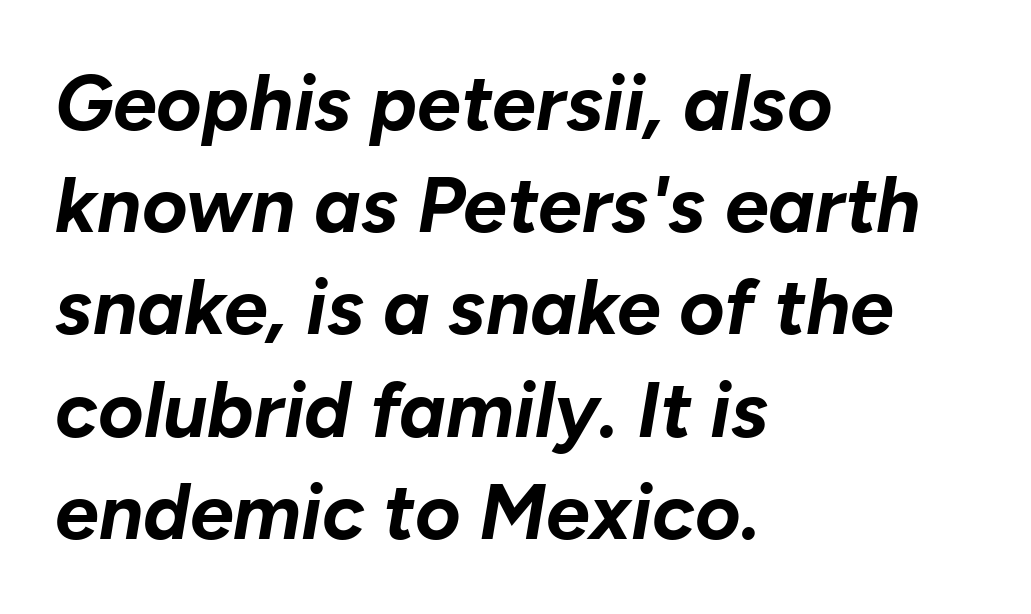
Q: Is the text bold? A: Yes.
Q: Is the text italic (slanted)? A: Yes, it leans right by about 10 degrees.
Q: Is the text underlined? A: No.
Q: How is the paragraph aligned? A: Left-aligned.
Q: Is the spacing between letters normal or unusually wide? A: Normal.
Q: Is the spacing between lines tight, normal or loose? A: Normal.
Q: Width (condensed, normal, or wide)? A: Normal.
Q: Stroke contrast? A: Low.
Q: x-height? A: Medium.
Q: Monospaced? A: No.
